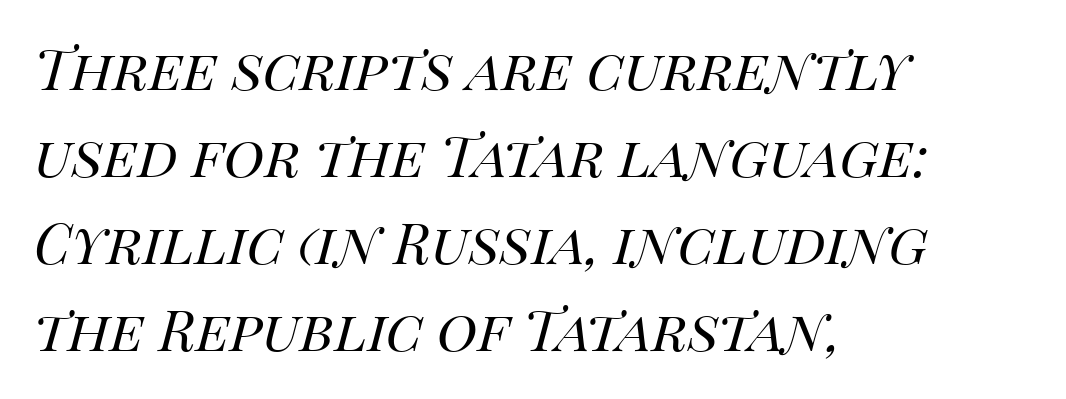
{"italic": "yes", "lean": "right", "slant_degrees": 14, "bold": "no", "weight": "regular", "width": "normal", "stroke_contrast": "high", "x_height": "large", "monospaced": "no", "underline": "no", "align": "left", "line_spacing": "normal", "line_spacing_ratio": 1.26, "letter_spacing": "normal", "letter_spacing_em": 0.0, "glyph_px": 69}
